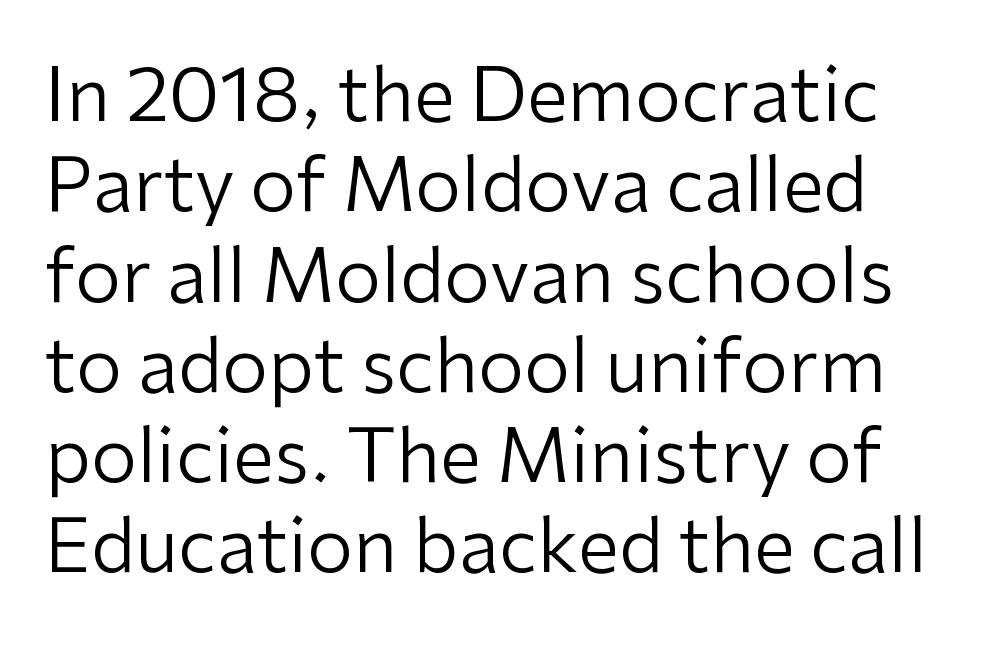
In terms of letterform style, serifs are entirely absent. Do the letters lean? They stand straight. Proportional: the letters do not fall into vertical columns. The string is rendered with underlining switched off.
